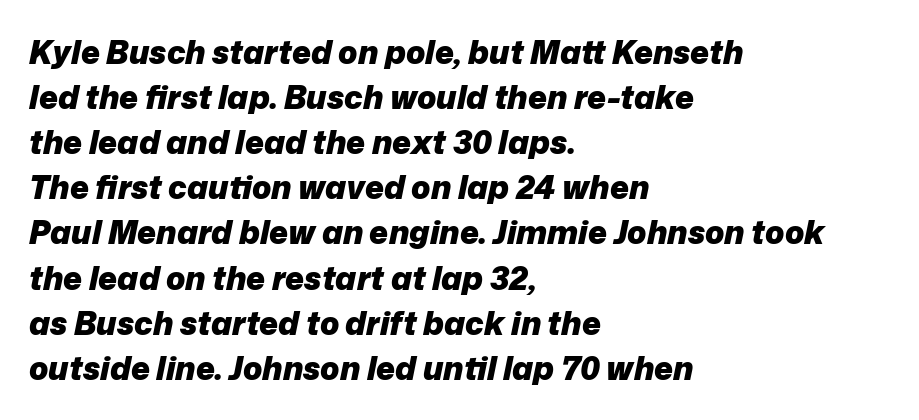
{"italic": "yes", "lean": "right", "slant_degrees": 12, "bold": "yes", "weight": "heavy", "width": "normal", "stroke_contrast": "low", "x_height": "medium", "monospaced": "no", "underline": "no", "align": "left", "line_spacing": "normal", "line_spacing_ratio": 1.41, "letter_spacing": "normal", "letter_spacing_em": 0.0, "glyph_px": 32}
